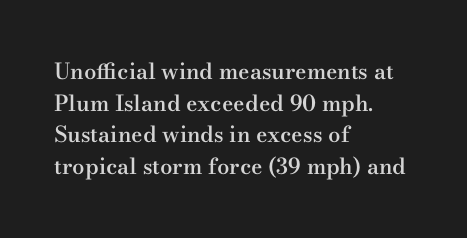
{"italic": "no", "bold": "semi", "underline": "no", "align": "left", "line_spacing": "normal", "line_spacing_ratio": 1.44, "letter_spacing": "normal", "letter_spacing_em": 0.0, "glyph_px": 22}
